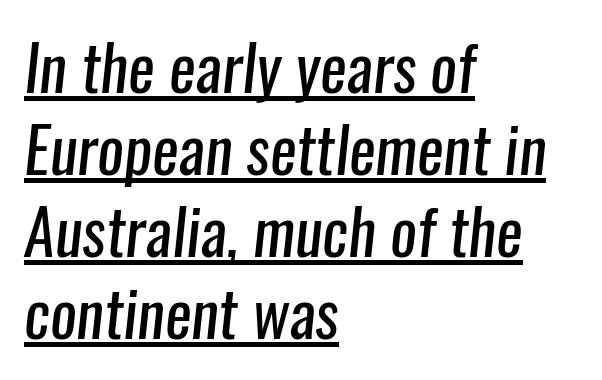
Q: Is the text bold? A: No.
Q: Is the typeface a serif or a sans-serif typeface? A: Sans-serif.
Q: Is the text underlined? A: Yes.
Q: How is the paragraph aligned? A: Left-aligned.
Q: Is the spacing between letters normal or unusually wide? A: Normal.
Q: Is the spacing between lines tight, normal or loose? A: Normal.
Q: Width (condensed, normal, or wide)? A: Condensed.
Q: Stroke contrast? A: Low.
Q: x-height? A: Medium.
Q: Monospaced? A: No.
